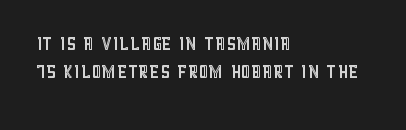
Q: Is the text italic (slanted)? A: No, it is upright.
Q: Is the text underlined? A: No.
Q: How is the paragraph aligned? A: Left-aligned.
Q: Is the spacing between letters normal or unusually wide? A: Normal.
Q: Is the spacing between lines tight, normal or loose? A: Tight.
